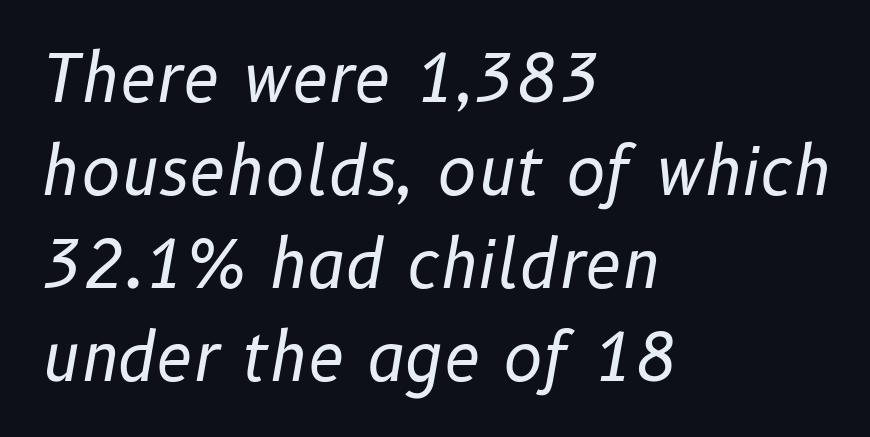
{"italic": "yes", "lean": "right", "slant_degrees": 10, "bold": "no", "weight": "regular", "width": "normal", "stroke_contrast": "low", "x_height": "medium", "monospaced": "no", "underline": "no", "align": "left", "line_spacing": "normal", "line_spacing_ratio": 1.41, "letter_spacing": "normal", "letter_spacing_em": 0.0, "glyph_px": 66}
